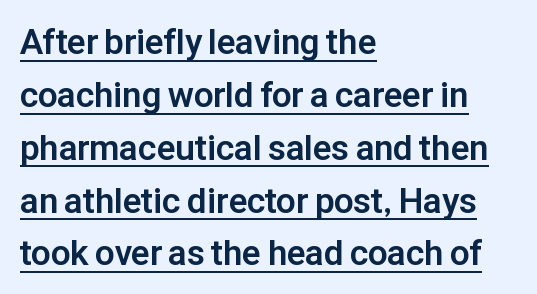
The image shows 35 px bold sans-serif type, upright; set left-aligned, normal line spacing (1.51x), normal letter spacing, underlined; low stroke contrast and a medium x-height.
